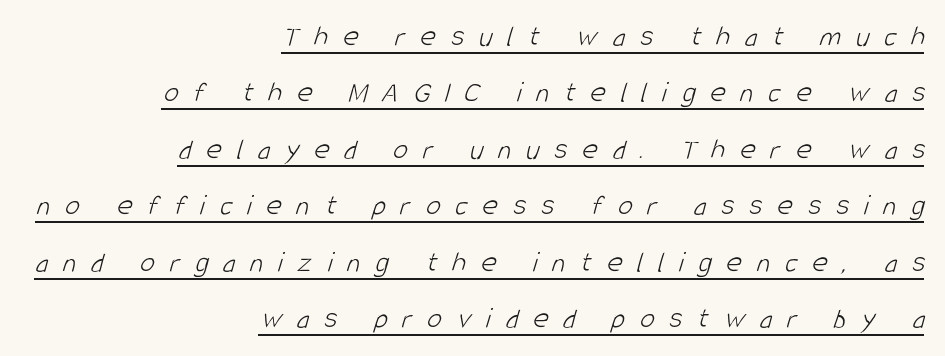
Q: Is the text bold? A: No.
Q: Is the typeface a serif or a sans-serif typeface? A: Sans-serif.
Q: Is the text underlined? A: Yes.
Q: How is the paragraph aligned? A: Right-aligned.
Q: Is the spacing between letters normal or unusually wide? A: Unusually wide.
Q: Width (condensed, normal, or wide)? A: Condensed.
Q: Stroke contrast? A: Low.
Q: x-height? A: Large.
Q: Monospaced? A: No.
